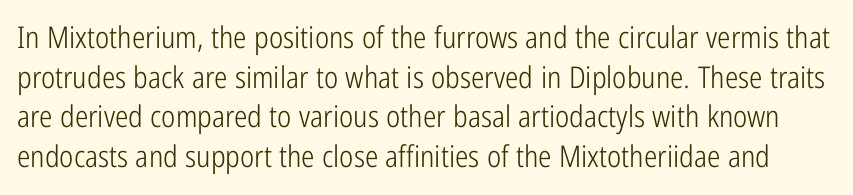
This sample uses an upright cut, with every glyph sitting square on the baseline. The words here are not underlined. A quiet, ordinary-to-light weight characterises the typeface. Characters follow at the spacing the type designer built in. You could not count columns in this text — the font is proportionally spaced. Is there much room between lines? A standard amount, neither cramped nor airy.
